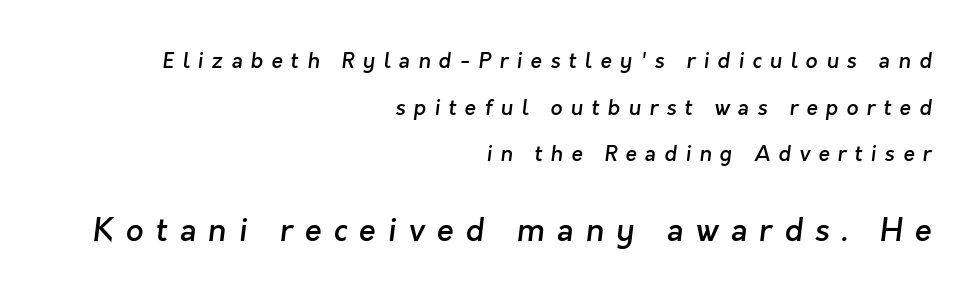
{"serif": "no", "bold": "semi", "weight": "semibold", "width": "normal", "stroke_contrast": "low", "x_height": "medium", "monospaced": "no", "underline": "no", "align": "right", "line_spacing": "loose", "line_spacing_ratio": 2.22, "letter_spacing": "wide", "letter_spacing_em": 0.39, "larger_block": "second", "size_ratio": 1.48, "glyph_px": 31}
